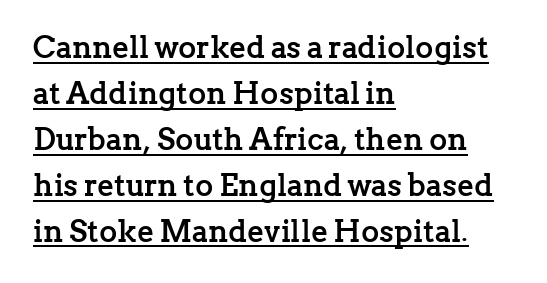
Q: Is the text bold? A: Yes.
Q: Is the text italic (slanted)? A: No, it is upright.
Q: Is the typeface a serif or a sans-serif typeface? A: Serif.
Q: Is the text underlined? A: Yes.
Q: How is the paragraph aligned? A: Left-aligned.
Q: Is the spacing between letters normal or unusually wide? A: Normal.
Q: Is the spacing between lines tight, normal or loose? A: Normal.
Q: Width (condensed, normal, or wide)? A: Normal.
Q: Stroke contrast? A: Low.
Q: x-height? A: Medium.
Q: Monospaced? A: No.
